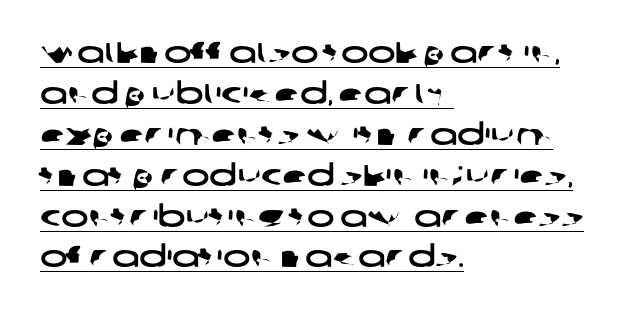
The image shows 29 px wide sans-serif type; set left-aligned, normal line spacing (1.41x), normal letter spacing, underlined; low stroke contrast and a large x-height.
